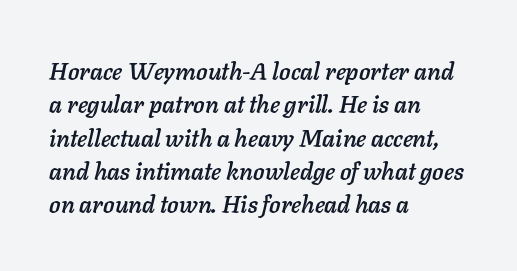
{"italic": "yes", "lean": "right", "slant_degrees": 11, "underline": "no", "align": "left", "line_spacing": "normal", "line_spacing_ratio": 1.39, "letter_spacing": "normal", "letter_spacing_em": 0.0, "glyph_px": 24}
